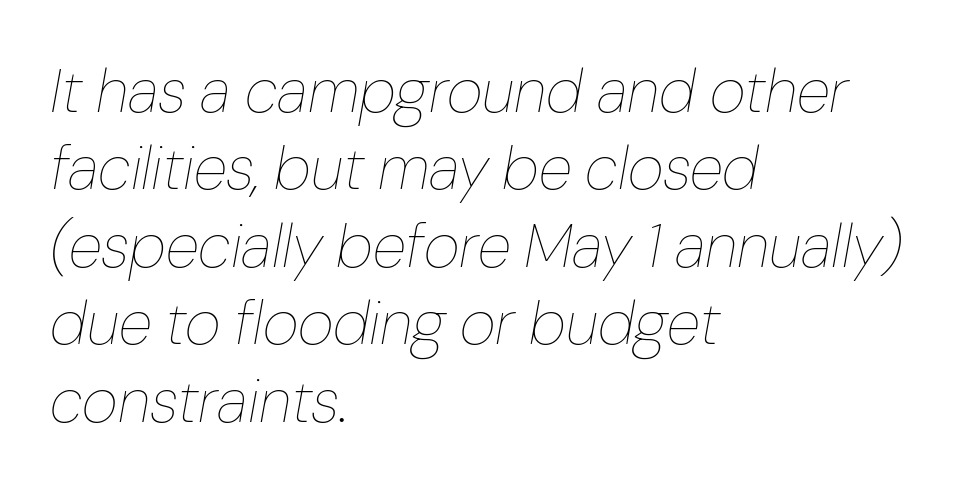
This is not heavy type; no bold has been used. Every row of glyphs begins at an identical x-position on the left. Honestly, the letter spacing is just normal — you wouldn't notice it. A typesetter would mark this as italic. Is there much room between lines? A standard amount, neither cramped nor airy.
